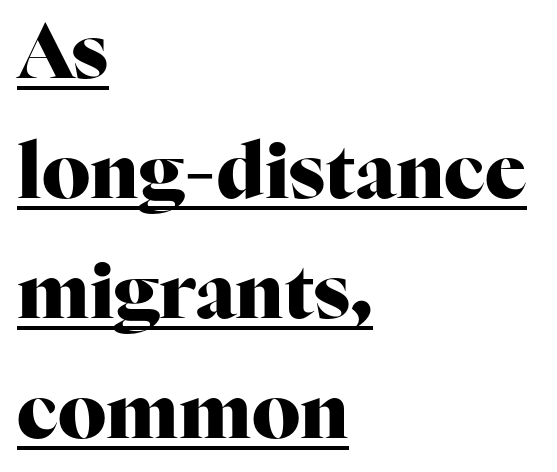
{"serif": "yes", "italic": "no", "bold": "yes", "weight": "heavy", "width": "normal", "stroke_contrast": "high", "x_height": "medium", "monospaced": "no", "underline": "yes", "align": "left", "line_spacing": "normal", "line_spacing_ratio": 1.58, "letter_spacing": "normal", "letter_spacing_em": 0.0, "glyph_px": 76}
